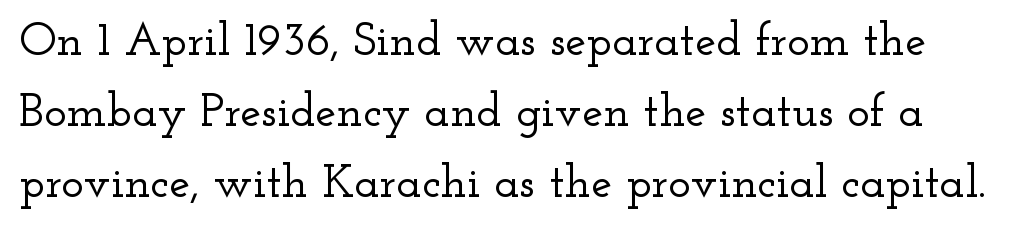
Q: Is the text italic (slanted)? A: No, it is upright.
Q: Is the typeface a serif or a sans-serif typeface? A: Serif.
Q: Is the text underlined? A: No.
Q: Is the spacing between letters normal or unusually wide? A: Normal.
Q: Is the spacing between lines tight, normal or loose? A: Normal.
Q: Width (condensed, normal, or wide)? A: Wide.
Q: Stroke contrast? A: Low.
Q: x-height? A: Small.
Q: Monospaced? A: No.
